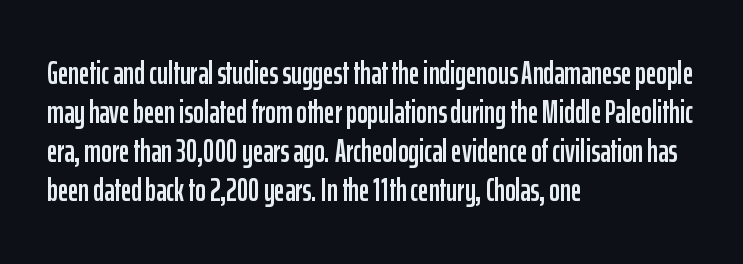
{"serif": "no", "italic": "no", "width": "condensed", "stroke_contrast": "low", "x_height": "medium", "monospaced": "no", "underline": "no", "align": "left", "line_spacing_ratio": 1.22, "letter_spacing": "normal", "letter_spacing_em": 0.0, "glyph_px": 32}
